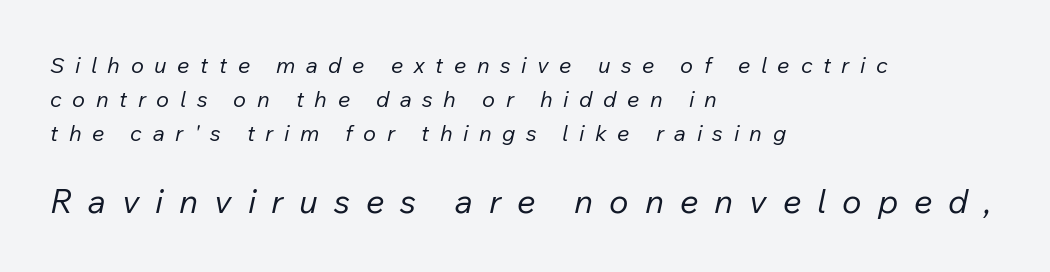
Q: Is the text bold? A: No.
Q: Is the text italic (slanted)? A: Yes, it leans right by about 12 degrees.
Q: Is the text underlined? A: No.
Q: How is the paragraph aligned? A: Left-aligned.
Q: Is the spacing between letters normal or unusually wide? A: Unusually wide.
Q: Is the spacing between lines tight, normal or loose? A: Normal.
Q: Which block of text is set in a larger size, the first (top) or the second (bottom)? A: The second (bottom) one.
Q: Width (condensed, normal, or wide)? A: Normal.
Q: Stroke contrast? A: Low.
Q: x-height? A: Medium.
Q: Monospaced? A: No.
